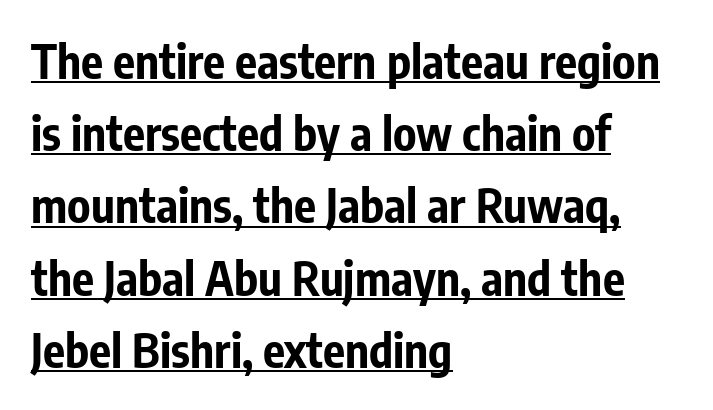
{"serif": "no", "italic": "no", "bold": "yes", "weight": "bold", "width": "condensed", "stroke_contrast": "low", "x_height": "medium", "monospaced": "no", "underline": "yes", "align": "left", "line_spacing": "normal", "line_spacing_ratio": 1.57, "letter_spacing": "normal", "letter_spacing_em": 0.0, "glyph_px": 46}
